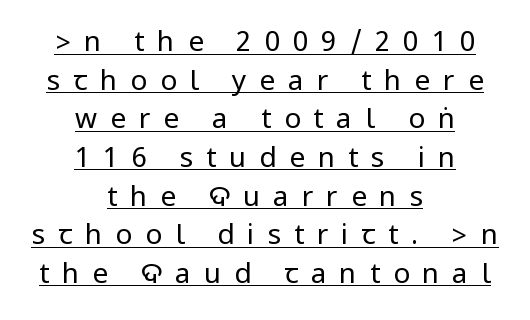
Q: Is the text bold? A: No.
Q: Is the text italic (slanted)? A: No, it is upright.
Q: Is the typeface a serif or a sans-serif typeface? A: Sans-serif.
Q: Is the text underlined? A: Yes.
Q: How is the paragraph aligned? A: Centered.
Q: Is the spacing between letters normal or unusually wide? A: Unusually wide.
Q: Is the spacing between lines tight, normal or loose? A: Normal.
Q: Width (condensed, normal, or wide)? A: Condensed.
Q: Stroke contrast? A: Low.
